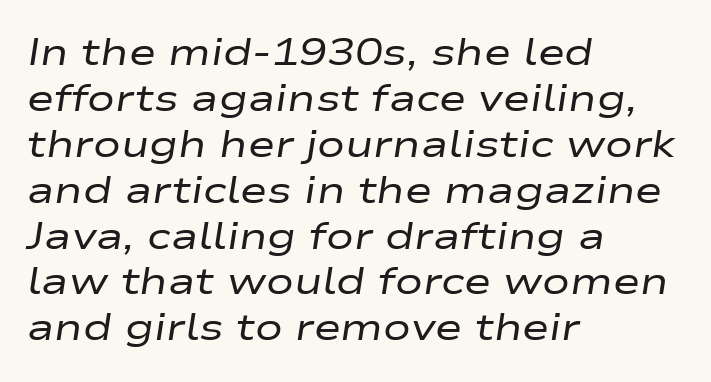
{"italic": "yes", "lean": "right", "slant_degrees": 9, "bold": "no", "weight": "regular", "width": "wide", "stroke_contrast": "low", "x_height": "medium", "monospaced": "no", "underline": "no", "align": "left", "line_spacing_ratio": 1.24, "letter_spacing": "normal", "letter_spacing_em": 0.0, "glyph_px": 37}
